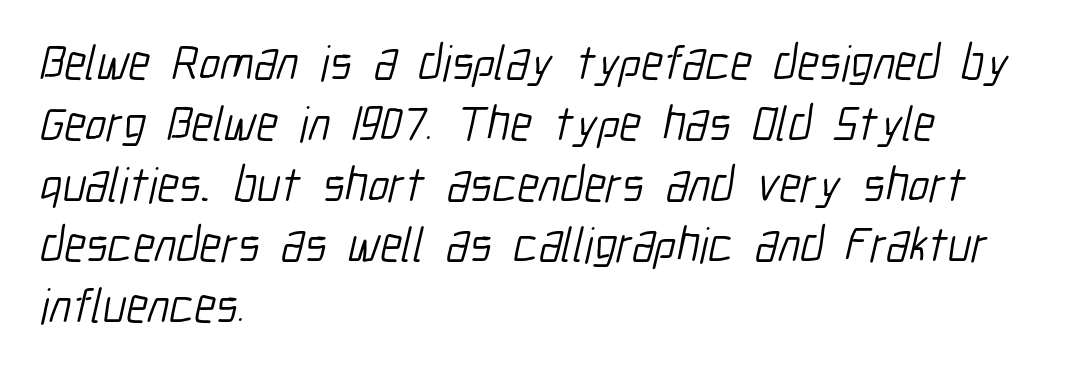
Q: Is the text bold? A: No.
Q: Is the typeface a serif or a sans-serif typeface? A: Sans-serif.
Q: Is the text underlined? A: No.
Q: How is the paragraph aligned? A: Left-aligned.
Q: Is the spacing between letters normal or unusually wide? A: Normal.
Q: Width (condensed, normal, or wide)? A: Condensed.
Q: Stroke contrast? A: Low.
Q: x-height? A: Medium.
Q: Monospaced? A: No.
